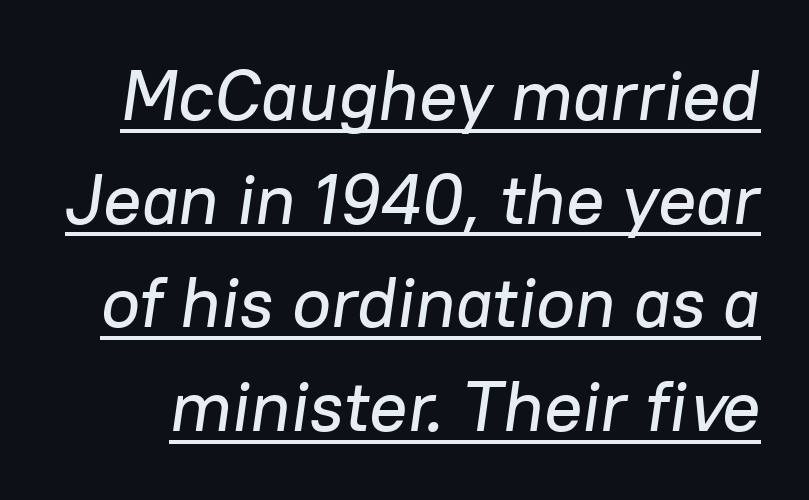
{"italic": "yes", "lean": "right", "slant_degrees": 8, "width": "normal", "stroke_contrast": "low", "x_height": "medium", "monospaced": "no", "underline": "yes", "line_spacing": "normal", "line_spacing_ratio": 1.46, "letter_spacing": "normal", "letter_spacing_em": 0.0, "glyph_px": 71}
